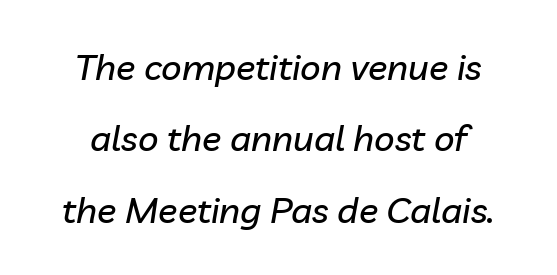
The image shows 36 px text type, italic (leaning right); set loose line spacing (1.98x), normal letter spacing, not underlined; low stroke contrast and a medium x-height.
